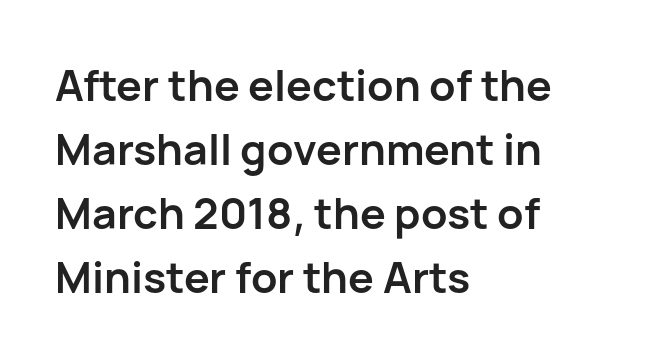
{"serif": "no", "italic": "no", "bold": "yes", "weight": "semibold", "width": "normal", "stroke_contrast": "low", "x_height": "medium", "monospaced": "no", "underline": "no", "align": "left", "line_spacing": "normal", "line_spacing_ratio": 1.49, "letter_spacing": "normal", "letter_spacing_em": 0.0, "glyph_px": 43}
